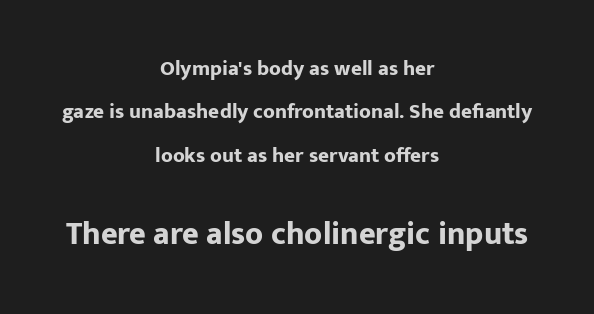
Horizontal bands of white between lines are thick stripes. Which chunk is bigger? The second one — the bottom block dwarfs the top. I'd call this a sans setting — the letters go barefoot. This rendering uses center alignment, leaving both contours irregular but symmetric. The space beneath each line is pristine and unruled.
